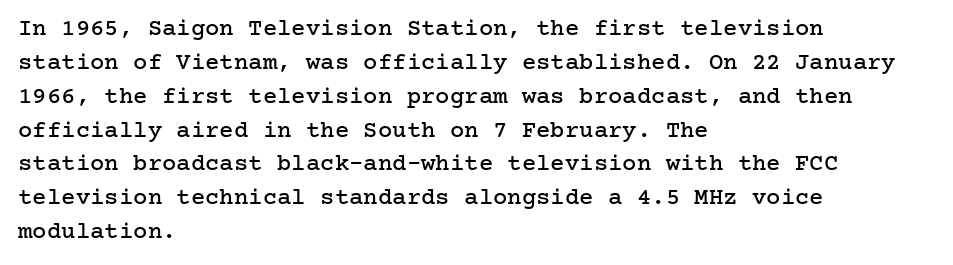
Q: Is the text italic (slanted)? A: No, it is upright.
Q: Is the text underlined? A: No.
Q: How is the paragraph aligned? A: Left-aligned.
Q: Is the spacing between letters normal or unusually wide? A: Normal.
Q: Is the spacing between lines tight, normal or loose? A: Normal.
